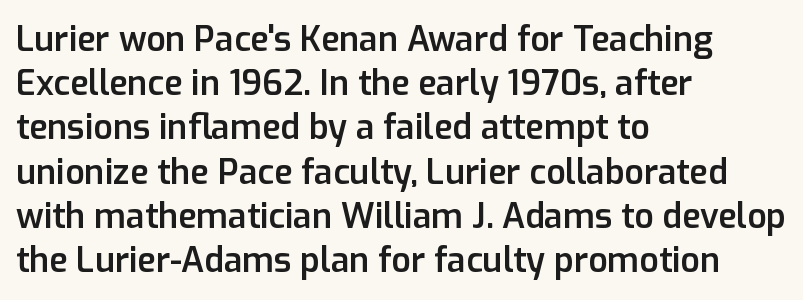
These lines are rendered in a variable-pitch font. If you drew a ruler down the left edge, every line would touch it. Glyph-to-glyph distance matches everyday printed text. Do the letters lean? They stand straight. Each new line begins a customary step beneath the previous one. Words float on clear page, feet unadorned.
